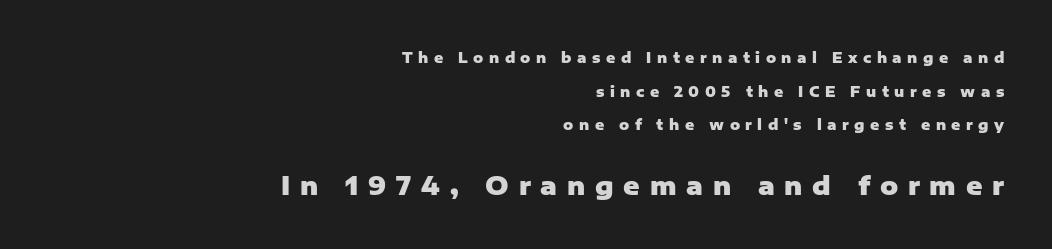
Q: Is the text bold? A: Yes.
Q: Is the text italic (slanted)? A: No, it is upright.
Q: Is the text underlined? A: No.
Q: How is the paragraph aligned? A: Right-aligned.
Q: Is the spacing between letters normal or unusually wide? A: Unusually wide.
Q: Is the spacing between lines tight, normal or loose? A: Loose.
Q: Which block of text is set in a larger size, the first (top) or the second (bottom)? A: The second (bottom) one.
